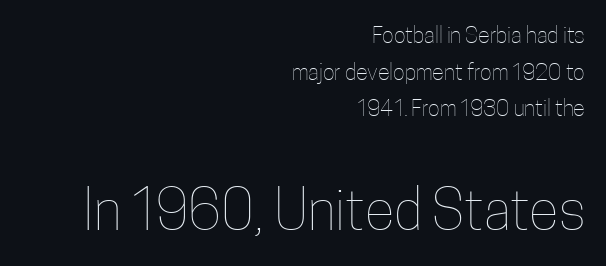
The image shows 55 px thin, condensed type, upright; set right-aligned, normal line spacing (1.67x), normal letter spacing, not underlined; the second (bottom) block is 2.5x larger; low stroke contrast and a medium x-height.
